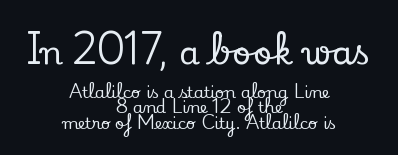
Each new line begins almost immediately beneath the previous one. The face used here appears at its bigger size in the upper chunk. Here the designer chose a conventional face with non-uniform glyph widths. The text block is weighted toward neither margin, spreading evenly from the middle. Honestly, there is no underline to notice here at all.
